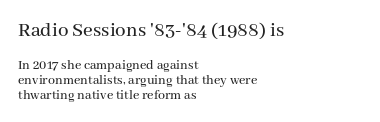
{"italic": "no", "underline": "no", "align": "left", "line_spacing": "tight", "line_spacing_ratio": 1.06, "letter_spacing": "normal", "letter_spacing_em": 0.0, "larger_block": "first", "size_ratio": 1.5, "glyph_px": 21}
